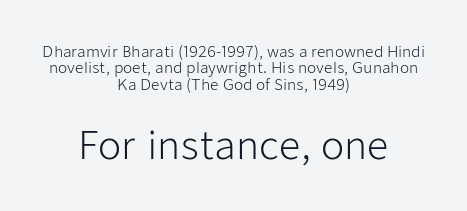
{"serif": "no", "italic": "no", "bold": "no", "weight": "light", "width": "normal", "stroke_contrast": "low", "x_height": "medium", "monospaced": "no", "underline": "no", "align": "center", "line_spacing": "tight", "line_spacing_ratio": 1.1, "letter_spacing": "normal", "letter_spacing_em": 0.0, "larger_block": "second", "size_ratio": 2.53, "glyph_px": 38}
